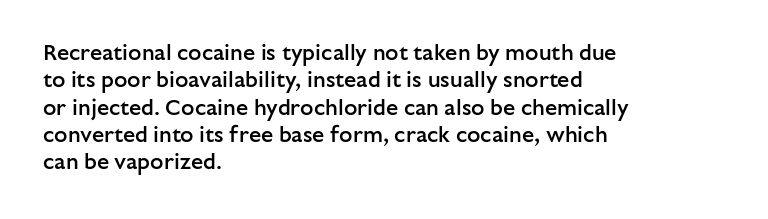
Q: Is the text bold? A: Semi-bold.
Q: Is the text italic (slanted)? A: No, it is upright.
Q: Is the text underlined? A: No.
Q: How is the paragraph aligned? A: Left-aligned.
Q: Is the spacing between letters normal or unusually wide? A: Normal.
